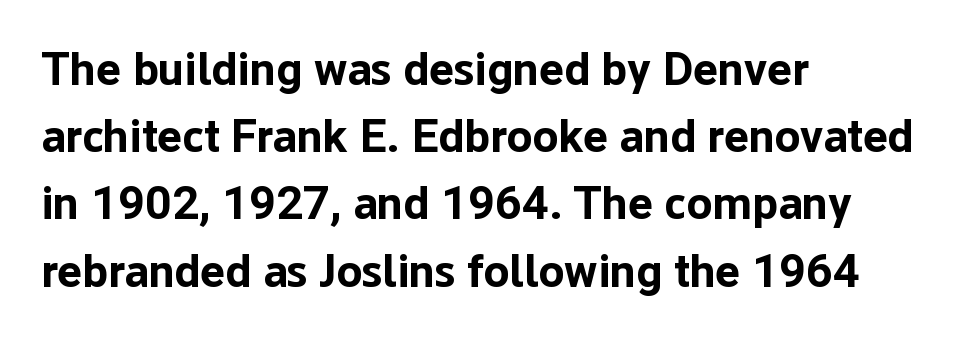
Each new line begins a customary step beneath the previous one. The typeface chosen for these lines omits serifs. Default kerning and tracking; the words read as compact shapes. The strip under each line holds only bare page. The text block is weighted toward the left margin, trailing off unevenly rightward.
